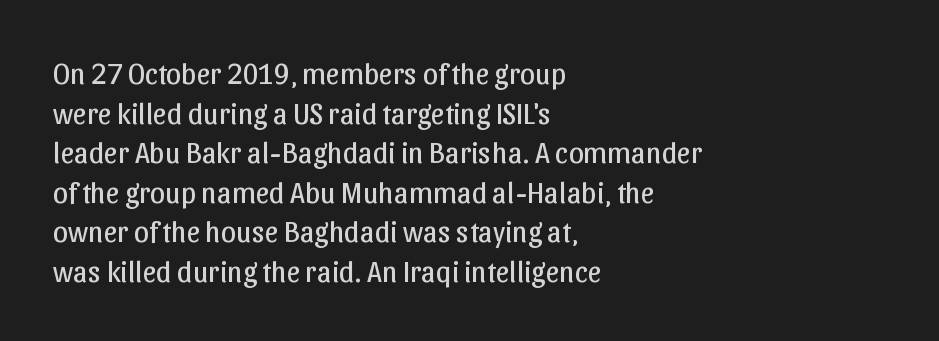
Q: Is the text bold? A: No.
Q: Is the text italic (slanted)? A: No, it is upright.
Q: Is the typeface a serif or a sans-serif typeface? A: Sans-serif.
Q: Is the text underlined? A: No.
Q: How is the paragraph aligned? A: Left-aligned.
Q: Is the spacing between letters normal or unusually wide? A: Normal.
Q: Is the spacing between lines tight, normal or loose? A: Normal.
Q: Width (condensed, normal, or wide)? A: Normal.
Q: Stroke contrast? A: Low.
Q: x-height? A: Medium.
Q: Monospaced? A: No.
